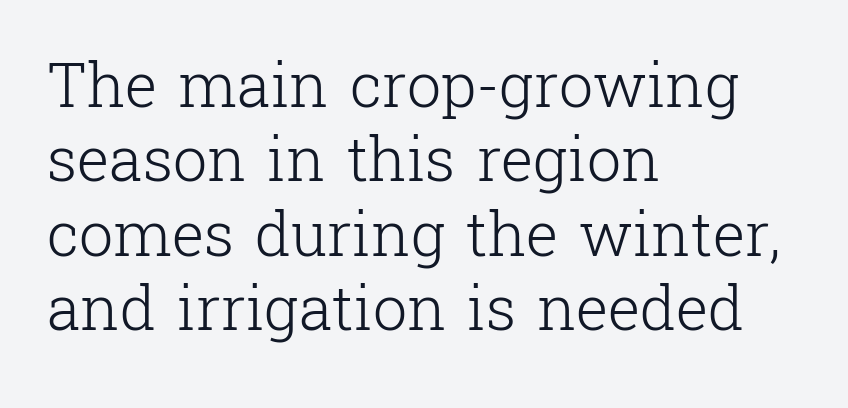
{"serif": "yes", "italic": "no", "bold": "no", "weight": "light", "width": "normal", "stroke_contrast": "low", "x_height": "medium", "monospaced": "no", "underline": "no", "align": "left", "line_spacing_ratio": 1.22, "letter_spacing": "normal", "letter_spacing_em": 0.0, "glyph_px": 61}
